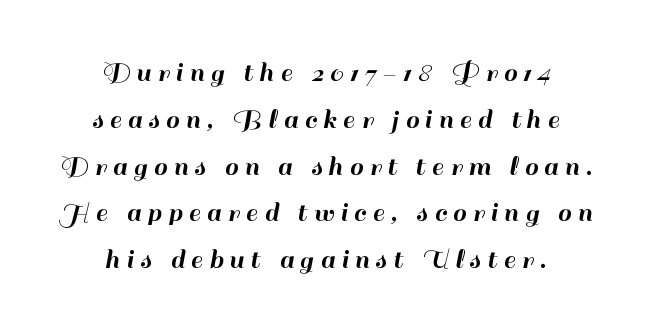
The image shows 30 px sans-serif type; set centered, normal line spacing (1.56x), unusually wide letter spacing (+0.21 em), not underlined; high stroke contrast and a small x-height.
